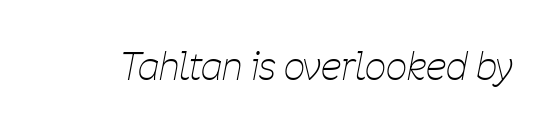
Q: Is the text bold? A: No.
Q: Is the text italic (slanted)? A: Yes, it leans right by about 11 degrees.
Q: Is the text underlined? A: No.
Q: Is the spacing between letters normal or unusually wide? A: Normal.
Q: Width (condensed, normal, or wide)? A: Condensed.
Q: Stroke contrast? A: Low.
Q: x-height? A: Medium.
Q: Monospaced? A: No.
